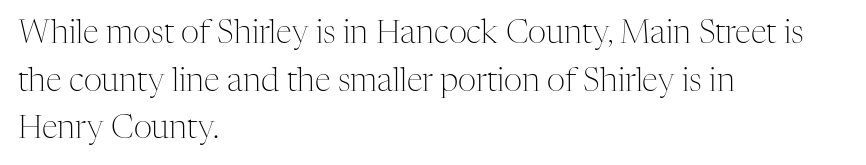
The type family on display is of the serif kind. Italic? Not at all — the glyphs are vertical. Spacing verdict: proportional, widths tailored to each character. The strokes carry an ordinary text weight at most. The typesetter chose a ragged-right arrangement here.
